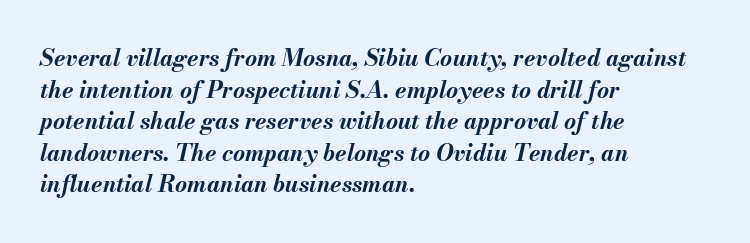
The image shows 23 px bold type, italic (leaning right); set left-aligned, normal line spacing (1.37x), normal letter spacing, not underlined.
